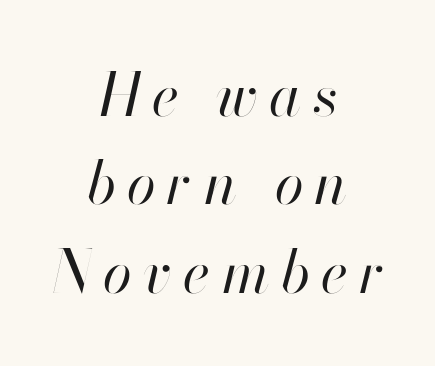
Does the leading feel generous? No, just average. A typesetter would call this proportional, since set widths differ per character. Casual observation: everything's sitting right in the middle. The cut favours lightness, reaching ordinary text weight at its darkest. The space directly below the letters is spotless. Italic: yes, the glyphs are oblique.
